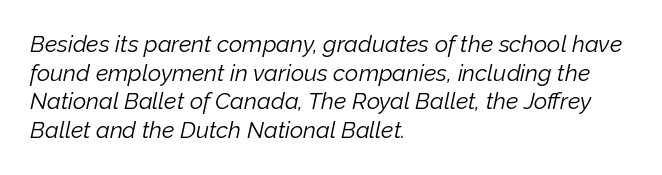
{"italic": "yes", "lean": "right", "slant_degrees": 12, "bold": "no", "underline": "no", "align": "left", "line_spacing": "normal", "line_spacing_ratio": 1.25, "letter_spacing": "normal", "letter_spacing_em": 0.0, "glyph_px": 23}
